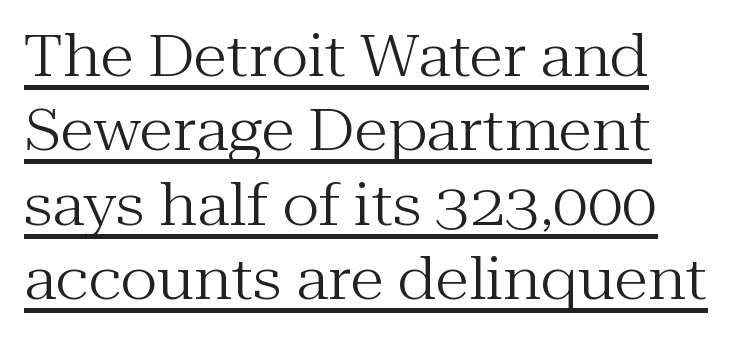
{"serif": "yes", "italic": "no", "bold": "no", "weight": "regular", "width": "normal", "stroke_contrast": "medium", "x_height": "medium", "monospaced": "no", "underline": "yes", "align": "left", "line_spacing": "normal", "line_spacing_ratio": 1.33, "letter_spacing": "normal", "letter_spacing_em": 0.0, "glyph_px": 56}
